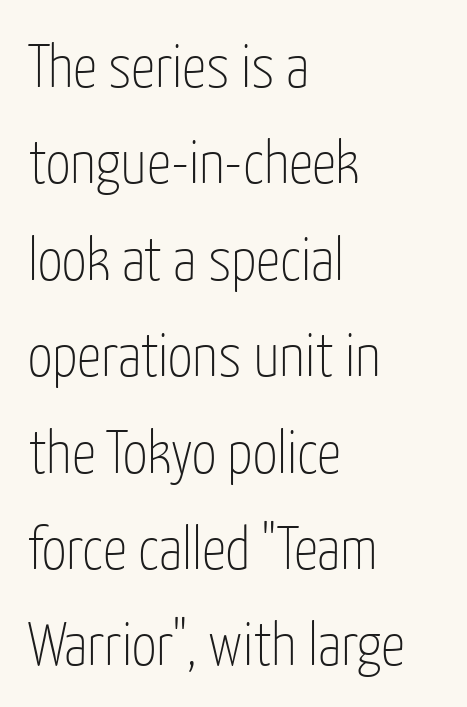
Q: Is the text bold? A: No.
Q: Is the text italic (slanted)? A: No, it is upright.
Q: Is the typeface a serif or a sans-serif typeface? A: Sans-serif.
Q: Is the text underlined? A: No.
Q: How is the paragraph aligned? A: Left-aligned.
Q: Is the spacing between letters normal or unusually wide? A: Normal.
Q: Is the spacing between lines tight, normal or loose? A: Normal.
Q: Width (condensed, normal, or wide)? A: Condensed.
Q: Stroke contrast? A: Low.
Q: x-height? A: Medium.
Q: Monospaced? A: No.
